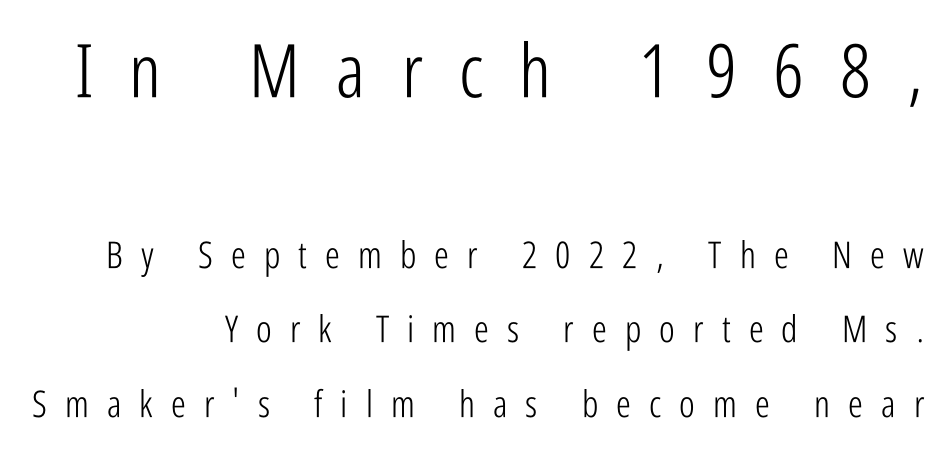
Q: Is the text bold? A: No.
Q: Is the text italic (slanted)? A: No, it is upright.
Q: Is the typeface a serif or a sans-serif typeface? A: Sans-serif.
Q: Is the text underlined? A: No.
Q: Is the spacing between letters normal or unusually wide? A: Unusually wide.
Q: Is the spacing between lines tight, normal or loose? A: Loose.
Q: Which block of text is set in a larger size, the first (top) or the second (bottom)? A: The first (top) one.
Q: Width (condensed, normal, or wide)? A: Condensed.
Q: Stroke contrast? A: Low.
Q: x-height? A: Medium.
Q: Monospaced? A: No.
